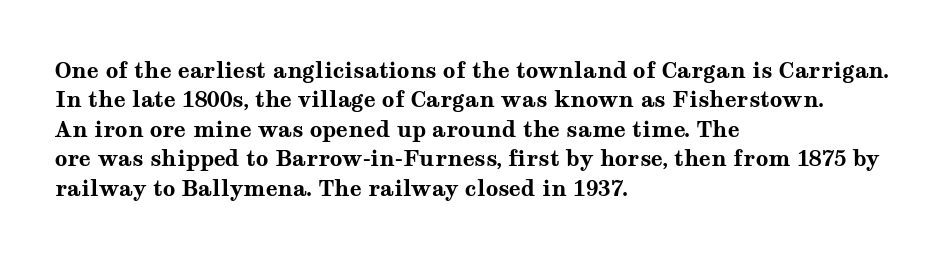
The vertical gap from one line to the next is medium. The rendering uses a bold face; every stroke is thick and dark. When letters stand straight like this, we call the style roman or upright. A typesetter would call this zero additional tracking.
